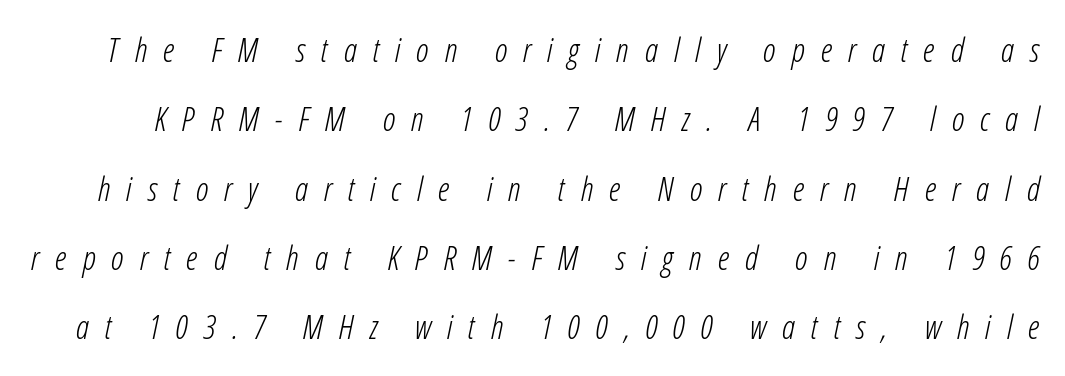
{"italic": "yes", "lean": "right", "slant_degrees": 12, "bold": "no", "weight": "light", "width": "condensed", "stroke_contrast": "low", "x_height": "medium", "monospaced": "no", "underline": "no", "line_spacing": "loose", "line_spacing_ratio": 2.1, "letter_spacing": "wide", "letter_spacing_em": 0.48, "glyph_px": 33}
